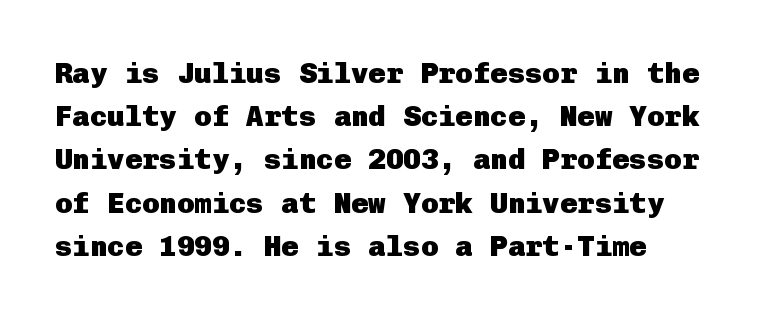
Q: Is the text bold? A: Yes.
Q: Is the text italic (slanted)? A: No, it is upright.
Q: Is the typeface a serif or a sans-serif typeface? A: Sans-serif.
Q: Is the text underlined? A: No.
Q: How is the paragraph aligned? A: Left-aligned.
Q: Is the spacing between letters normal or unusually wide? A: Normal.
Q: Is the spacing between lines tight, normal or loose? A: Normal.
Q: Width (condensed, normal, or wide)? A: Normal.
Q: Stroke contrast? A: Low.
Q: x-height? A: Medium.
